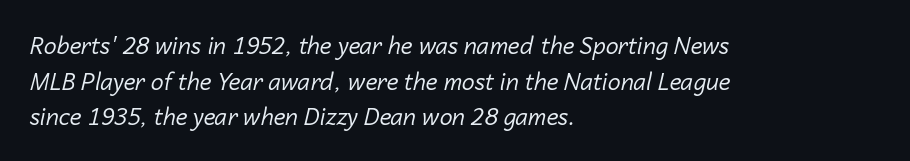
The area under the type is left untouched. The passage is arranged the way most books set body copy — flush left. Every character sits at an angle, as italics do. The letters look calm and open, with moderate or lighter stems. Each new line begins a customary step beneath the previous one. Short note: letters normally spaced.
